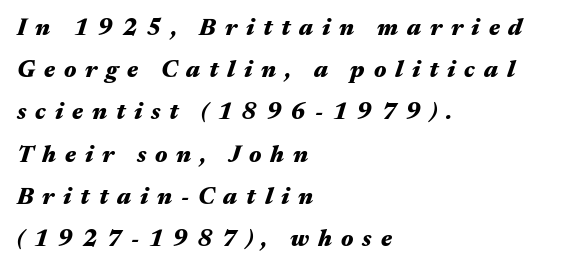
The paragraph has a hard left edge and a soft right edge. The specimen reads as italic at a glance. Underlining? Definitely not there. Set as a true bold cut, around the 700 mark.
